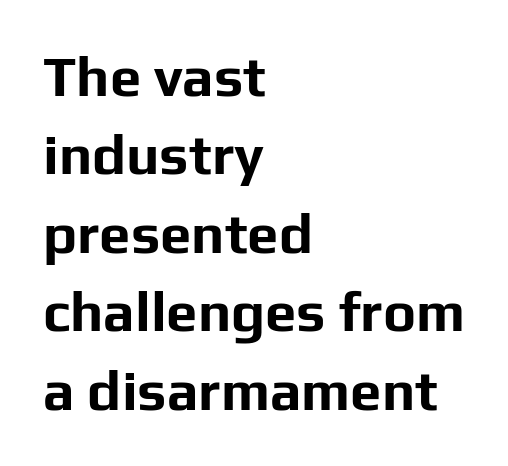
{"serif": "no", "italic": "no", "bold": "yes", "weight": "bold", "width": "normal", "stroke_contrast": "low", "x_height": "medium", "monospaced": "no", "underline": "no", "align": "left", "line_spacing": "normal", "line_spacing_ratio": 1.4, "letter_spacing": "normal", "letter_spacing_em": 0.0, "glyph_px": 56}
